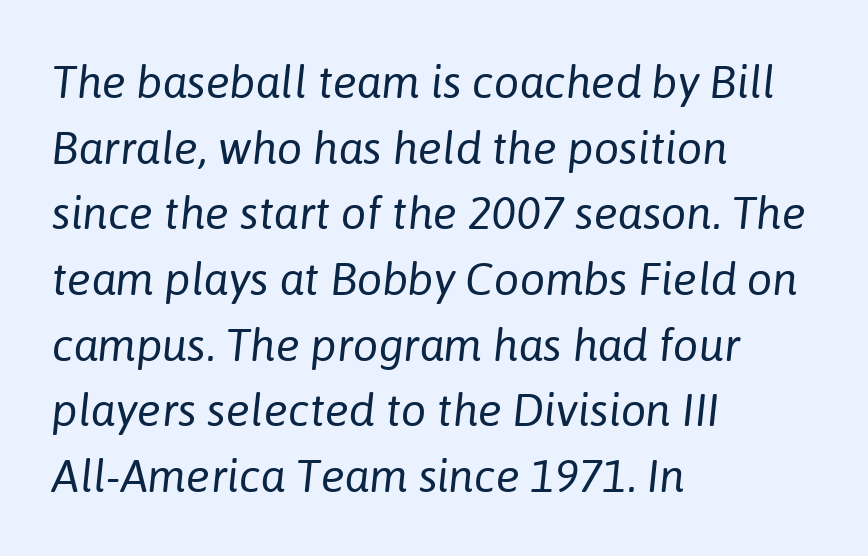
{"italic": "yes", "lean": "right", "slant_degrees": 6, "bold": "no", "weight": "regular", "width": "normal", "stroke_contrast": "low", "x_height": "medium", "monospaced": "no", "underline": "no", "align": "left", "line_spacing": "normal", "line_spacing_ratio": 1.46, "letter_spacing": "normal", "letter_spacing_em": 0.0, "glyph_px": 45}
